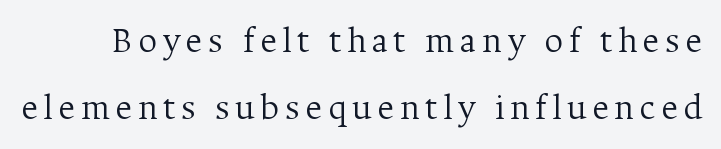
Q: Is the text bold? A: No.
Q: Is the text italic (slanted)? A: No, it is upright.
Q: Is the typeface a serif or a sans-serif typeface? A: Serif.
Q: Is the text underlined? A: No.
Q: Width (condensed, normal, or wide)? A: Normal.
Q: Stroke contrast? A: Medium.
Q: x-height? A: Medium.
Q: Monospaced? A: No.
